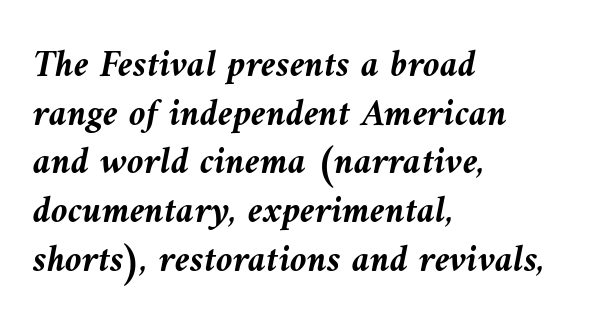
An italicized treatment has been applied to the whole sample. The rendering anchors every line to the left-hand side. Caption: bold face, heavy strokes. Character widths vary here, with narrow letters taking less room than wide ones.
